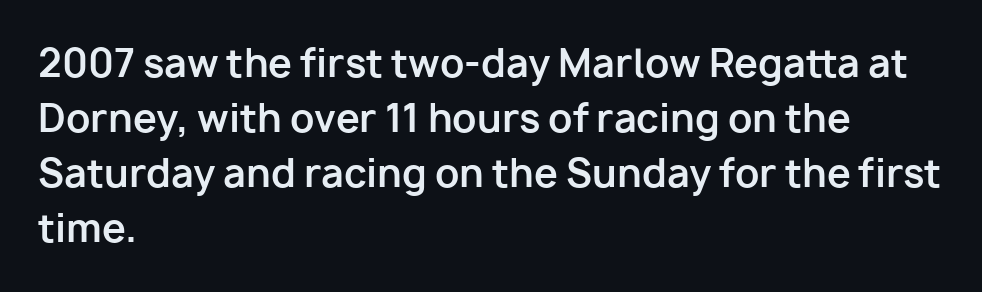
{"serif": "no", "italic": "no", "bold": "yes", "weight": "bold", "width": "normal", "stroke_contrast": "low", "x_height": "medium", "monospaced": "no", "underline": "no", "align": "left", "line_spacing": "normal", "line_spacing_ratio": 1.45, "letter_spacing": "normal", "letter_spacing_em": 0.0, "glyph_px": 38}
